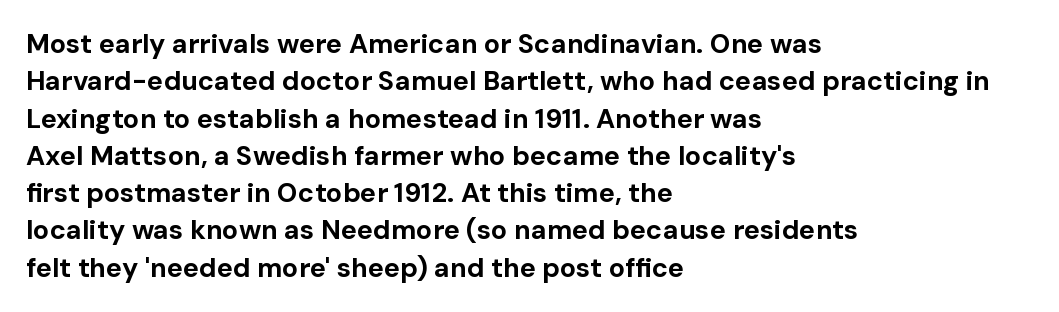
It's the straight-up-and-down kind of type. The lines are quadded left. Letter spacing: default. Rule under the text: the space is simply empty. The space between consecutive lines is moderate. Notice how thick the strokes are: this is what a full bold looks like.
